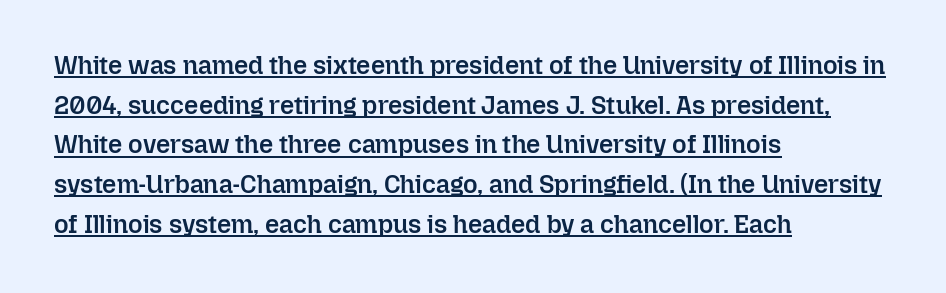
Q: Is the text bold? A: Semi-bold.
Q: Is the text italic (slanted)? A: No, it is upright.
Q: Is the text underlined? A: Yes.
Q: How is the paragraph aligned? A: Left-aligned.
Q: Is the spacing between letters normal or unusually wide? A: Normal.
Q: Is the spacing between lines tight, normal or loose? A: Normal.
